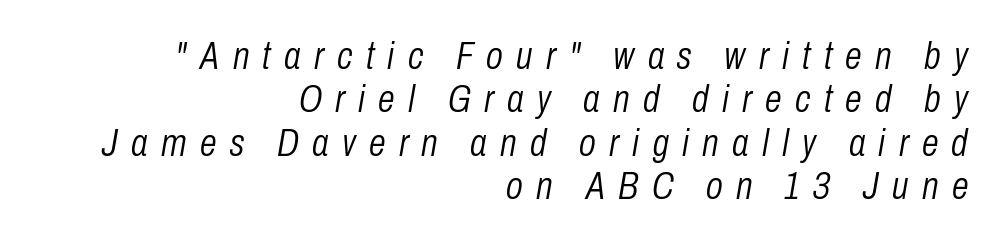
{"italic": "yes", "lean": "right", "slant_degrees": 10, "bold": "no", "weight": "light", "width": "condensed", "stroke_contrast": "low", "x_height": "medium", "monospaced": "no", "underline": "no", "align": "right", "line_spacing": "tight", "line_spacing_ratio": 1.14, "letter_spacing": "wide", "letter_spacing_em": 0.35, "glyph_px": 38}
